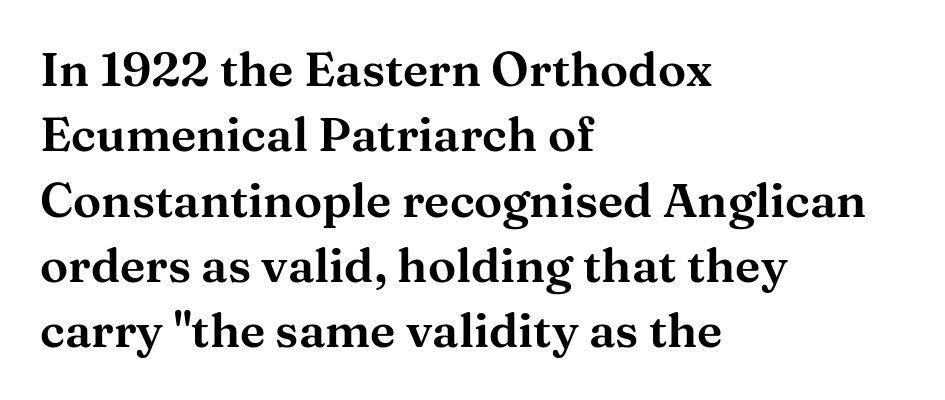
Characters remain perfectly vertical along every line. Spacing verdict: proportional, widths tailored to each character. Characters follow at the spacing the type designer built in. Where is the straight margin? On the left.
